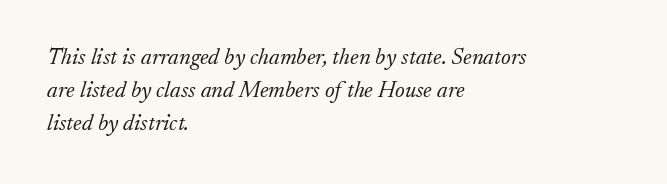
Reading down the column, the eye jumps a familiar distance to each next line. Stems and bowls with no extra thickness — not bold. The font's italic variant was chosen for this text. The text block is weighted toward the left margin, trailing off unevenly rightward. These lines keep a tight, regular rhythm from letter to letter. The area under the type is left untouched.
